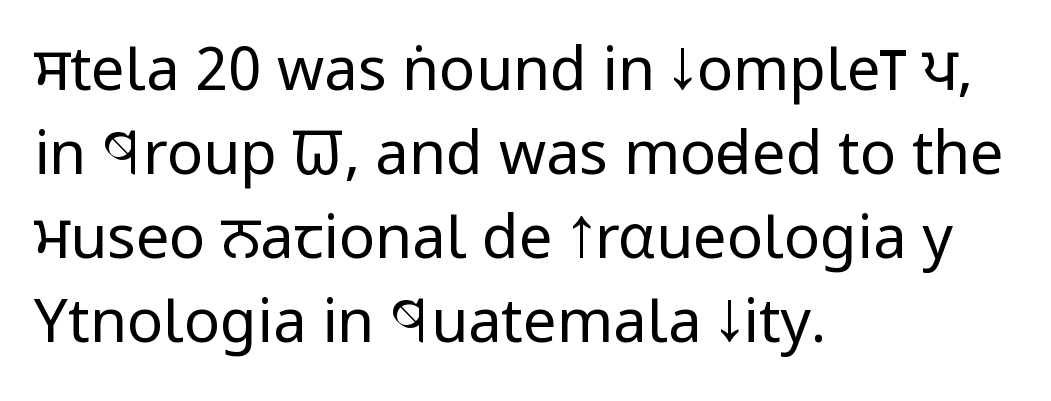
Q: Is the text bold? A: No.
Q: Is the text italic (slanted)? A: No, it is upright.
Q: Is the typeface a serif or a sans-serif typeface? A: Sans-serif.
Q: Is the text underlined? A: No.
Q: How is the paragraph aligned? A: Left-aligned.
Q: Is the spacing between letters normal or unusually wide? A: Normal.
Q: Is the spacing between lines tight, normal or loose? A: Normal.
Q: Width (condensed, normal, or wide)? A: Condensed.
Q: Stroke contrast? A: Low.
Q: x-height? A: Large.
Q: Monospaced? A: No.
